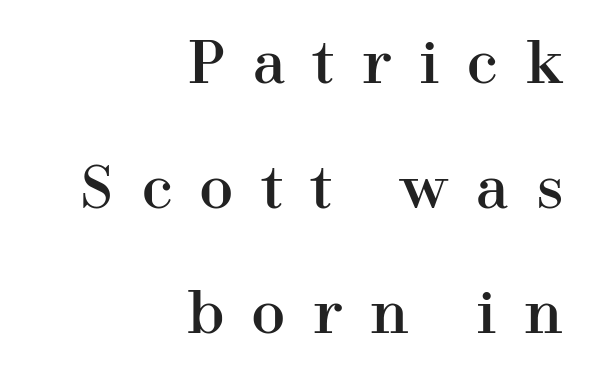
Q: Is the text italic (slanted)? A: No, it is upright.
Q: Is the typeface a serif or a sans-serif typeface? A: Serif.
Q: Is the text underlined? A: No.
Q: How is the paragraph aligned? A: Right-aligned.
Q: Is the spacing between letters normal or unusually wide? A: Unusually wide.
Q: Is the spacing between lines tight, normal or loose? A: Loose.
Q: Width (condensed, normal, or wide)? A: Normal.
Q: Stroke contrast? A: High.
Q: x-height? A: Medium.
Q: Monospaced? A: No.
